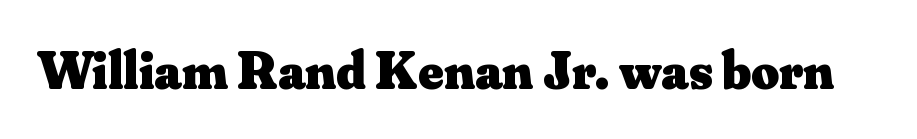
The image shows 54 px heavy serif type, upright; set normal letter spacing, not underlined; medium stroke contrast and a small x-height.
